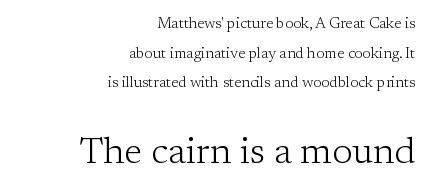
Notice how the stems are strictly vertical — no italics here. Heaviness? Minimal to ordinary, like unemphasized prose. The tracking reads as untouched default to a designer's eye. Honestly, there is no underline to notice here at all. Serifs: yes, visible at the terminals of the letterforms.
